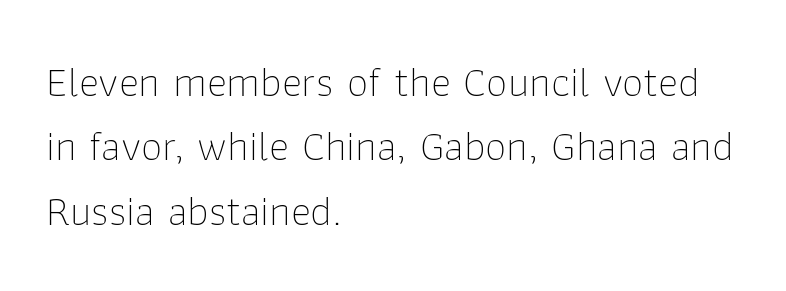
The image shows 43 px thin sans-serif type, upright; set left-aligned, normal line spacing (1.5x), normal letter spacing, not underlined; low stroke contrast and a medium x-height.
